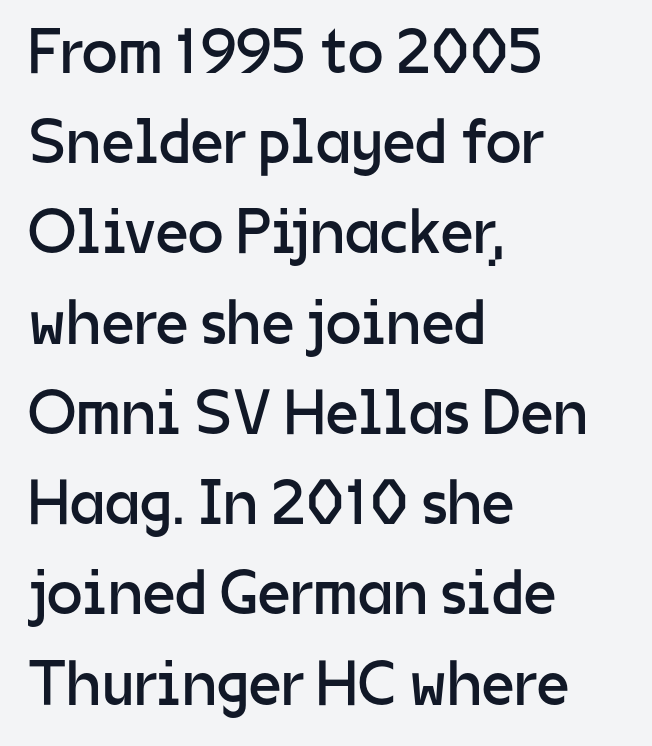
Q: Is the text bold? A: No.
Q: Is the text italic (slanted)? A: No, it is upright.
Q: Is the typeface a serif or a sans-serif typeface? A: Sans-serif.
Q: Is the text underlined? A: No.
Q: How is the paragraph aligned? A: Left-aligned.
Q: Is the spacing between letters normal or unusually wide? A: Normal.
Q: Is the spacing between lines tight, normal or loose? A: Normal.
Q: Width (condensed, normal, or wide)? A: Normal.
Q: Stroke contrast? A: Low.
Q: x-height? A: Medium.
Q: Monospaced? A: No.
